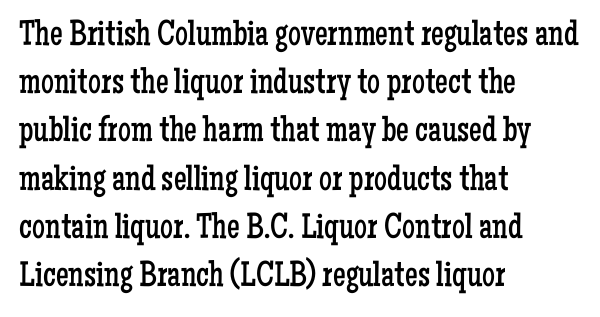
{"serif": "yes", "italic": "no", "bold": "no", "weight": "regular", "width": "condensed", "stroke_contrast": "low", "x_height": "medium", "monospaced": "no", "underline": "no", "align": "left", "line_spacing": "normal", "line_spacing_ratio": 1.34, "letter_spacing": "normal", "letter_spacing_em": 0.0, "glyph_px": 36}
